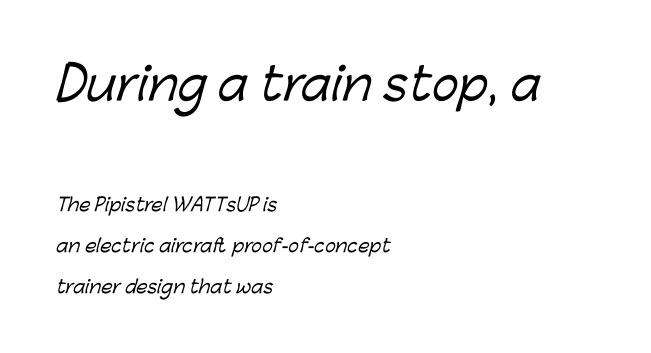
The image shows 45 px sans-serif type; set left-aligned, loose line spacing (2.27x), normal letter spacing, not underlined; the first (top) block is 2.5x larger; low stroke contrast and a medium x-height.
